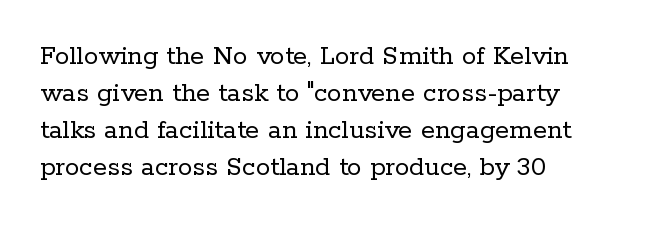
{"serif": "yes", "italic": "no", "bold": "no", "weight": "regular", "width": "normal", "stroke_contrast": "low", "x_height": "medium", "monospaced": "no", "underline": "no", "align": "left", "line_spacing": "normal", "line_spacing_ratio": 1.28, "letter_spacing": "normal", "letter_spacing_em": 0.0, "glyph_px": 29}
